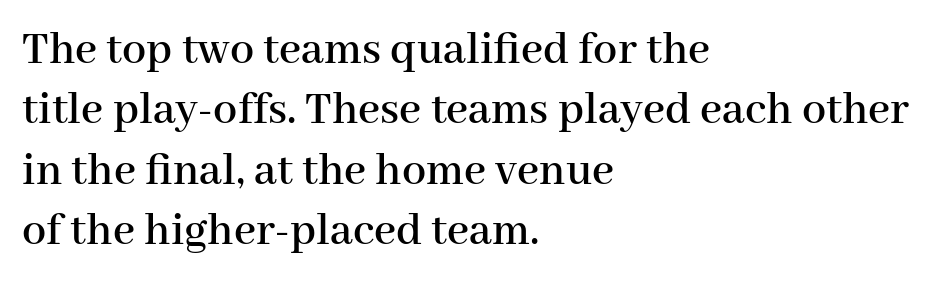
{"serif": "yes", "italic": "no", "width": "normal", "stroke_contrast": "high", "x_height": "medium", "monospaced": "no", "underline": "no", "align": "left", "line_spacing": "normal", "line_spacing_ratio": 1.26, "letter_spacing": "normal", "letter_spacing_em": 0.0, "glyph_px": 48}
